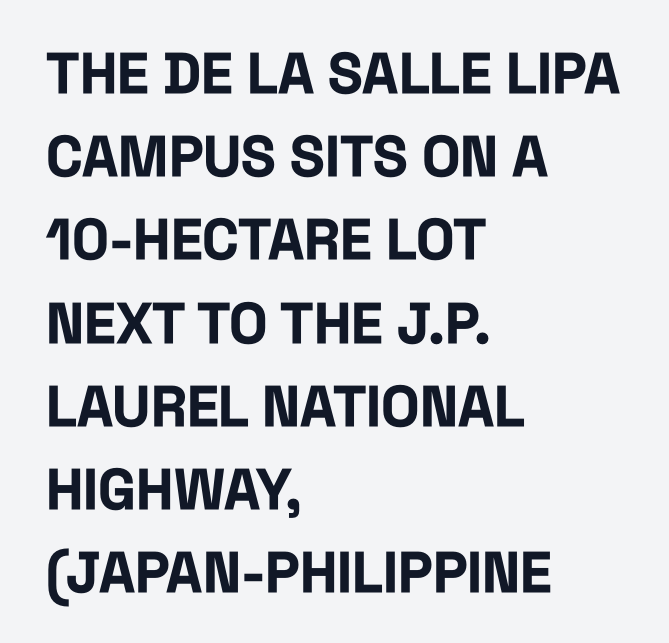
Q: Is the text bold? A: Yes.
Q: Is the text italic (slanted)? A: No, it is upright.
Q: Is the typeface a serif or a sans-serif typeface? A: Sans-serif.
Q: Is the text underlined? A: No.
Q: How is the paragraph aligned? A: Left-aligned.
Q: Is the spacing between letters normal or unusually wide? A: Normal.
Q: Is the spacing between lines tight, normal or loose? A: Normal.
Q: Width (condensed, normal, or wide)? A: Condensed.
Q: Stroke contrast? A: Low.
Q: x-height? A: Large.
Q: Monospaced? A: No.
